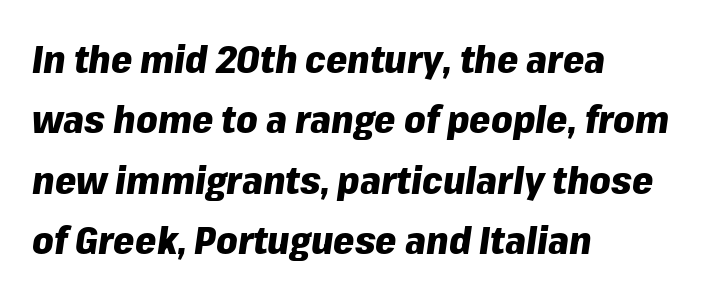
Q: Is the text bold? A: Yes.
Q: Is the text italic (slanted)? A: Yes, it leans right by about 8 degrees.
Q: Is the text underlined? A: No.
Q: How is the paragraph aligned? A: Left-aligned.
Q: Is the spacing between letters normal or unusually wide? A: Normal.
Q: Is the spacing between lines tight, normal or loose? A: Normal.
Q: Width (condensed, normal, or wide)? A: Normal.
Q: Stroke contrast? A: Low.
Q: x-height? A: Medium.
Q: Monospaced? A: No.
